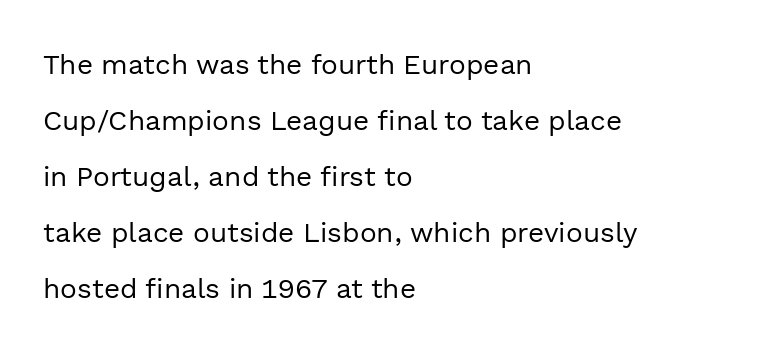
If you measured baseline to baseline, you'd find a long distance. The area under the type is left untouched. Notice how the stems are strictly vertical — no italics here. The letterforms sit shoulder to shoulder at normal distance. Line beginnings align vertically; line endings do not.
